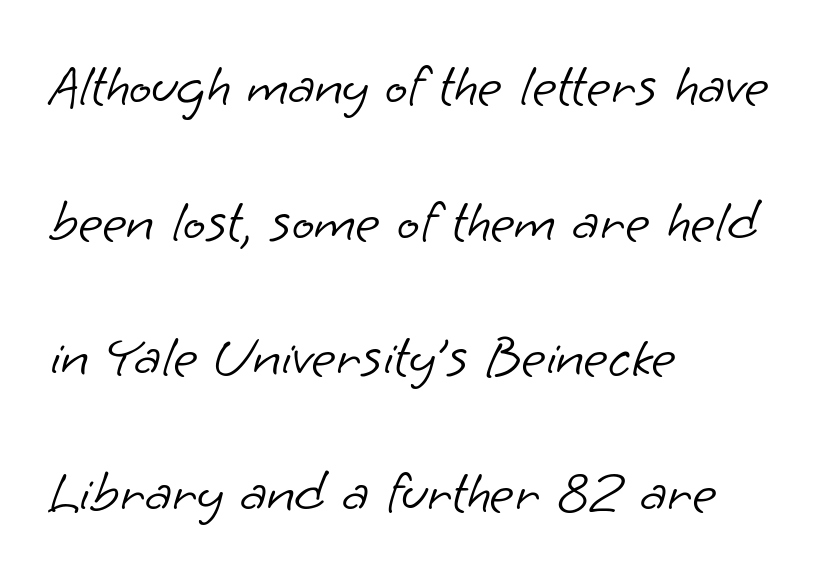
No extra tracking has been applied to these lines. Rows of type keep a wide berth in the vertical direction. The rag falls on the right side of this text block. To sum up the face: it is a sans, with no serifs. Glance below the letters and you will spot only blank space.
